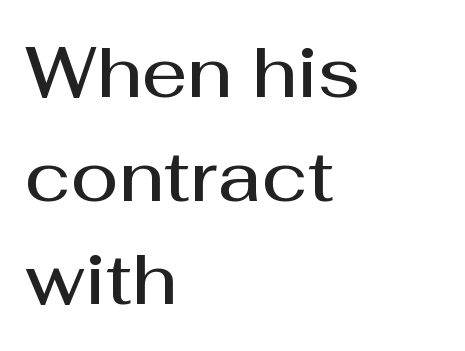
The font's upright variant was chosen for this text. To sum up the face: it is a sans, with no serifs. The foot of each line stays bare and open. Moderately thickened strokes mark this as semibold type. The letterforms sit shoulder to shoulder at normal distance.
